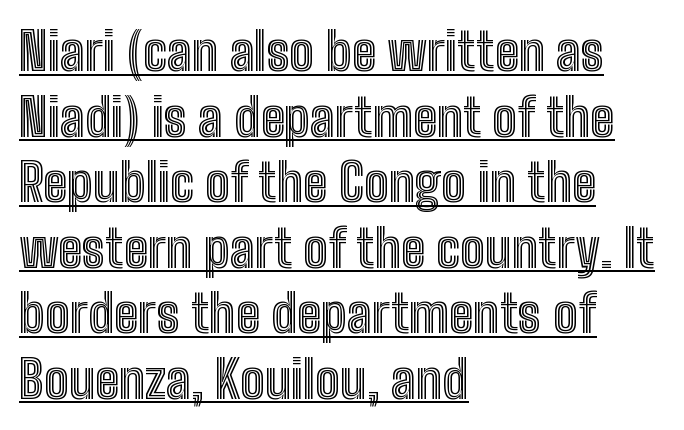
The image shows 52 px condensed type, upright; set left-aligned, normal line spacing (1.26x), normal letter spacing, underlined; a medium x-height.
